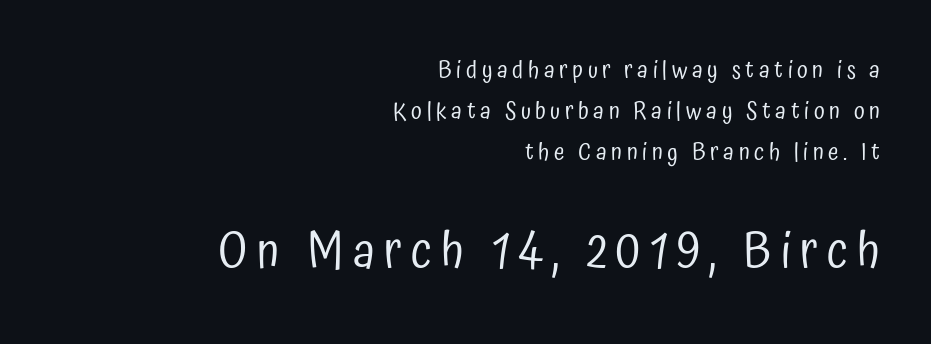
{"serif": "no", "italic": "no", "bold": "no", "weight": "regular", "width": "condensed", "stroke_contrast": "low", "x_height": "medium", "monospaced": "no", "underline": "no", "align": "right", "line_spacing": "normal", "line_spacing_ratio": 1.7, "larger_block": "second", "size_ratio": 2.04, "glyph_px": 49}
